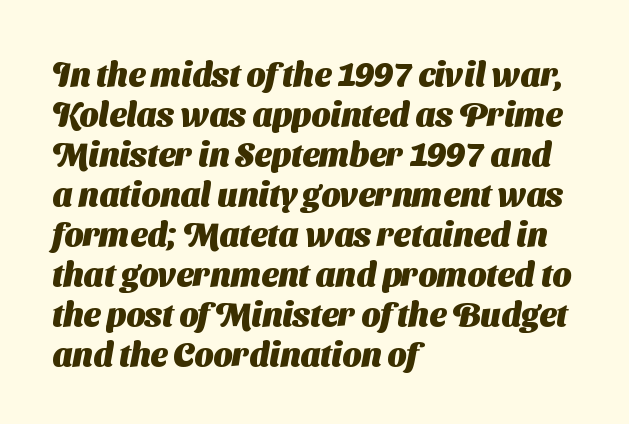
Q: Is the text bold? A: Yes.
Q: Is the typeface a serif or a sans-serif typeface? A: Sans-serif.
Q: Is the text underlined? A: No.
Q: How is the paragraph aligned? A: Left-aligned.
Q: Is the spacing between letters normal or unusually wide? A: Normal.
Q: Width (condensed, normal, or wide)? A: Normal.
Q: Stroke contrast? A: Medium.
Q: x-height? A: Medium.
Q: Monospaced? A: No.
